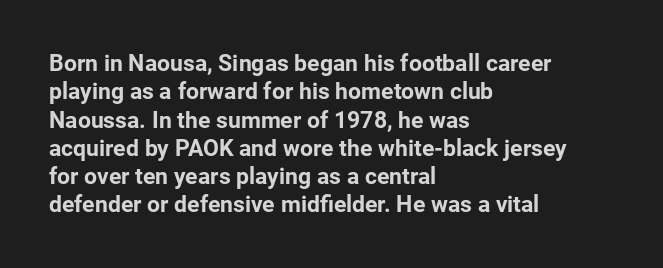
Plain, unruled lines of type. Heft: maximum for text — a bold. The tracking reads as untouched default to a designer's eye. Nope, not italic — everything's standing straight.
